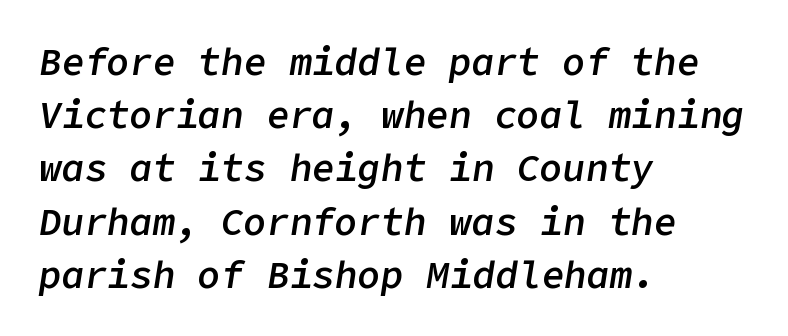
Summary of vertical rhythm: regular, with standard interline spacing. The glyphs have the mass of a demibold cut, below bold. Short note: letters normally spaced. Rule under the text: the space is simply empty. This sample is left-justified, so line endings fall wherever the words run out.
